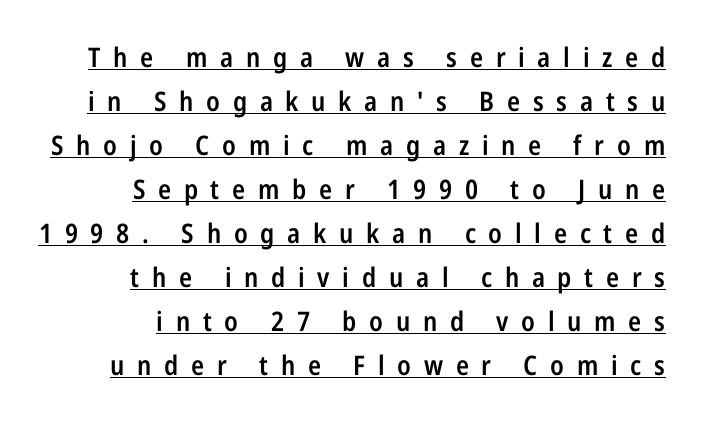
{"italic": "no", "bold": "semi", "underline": "yes", "align": "right", "line_spacing": "normal", "line_spacing_ratio": 1.63, "letter_spacing": "wide", "letter_spacing_em": 0.47, "glyph_px": 27}
